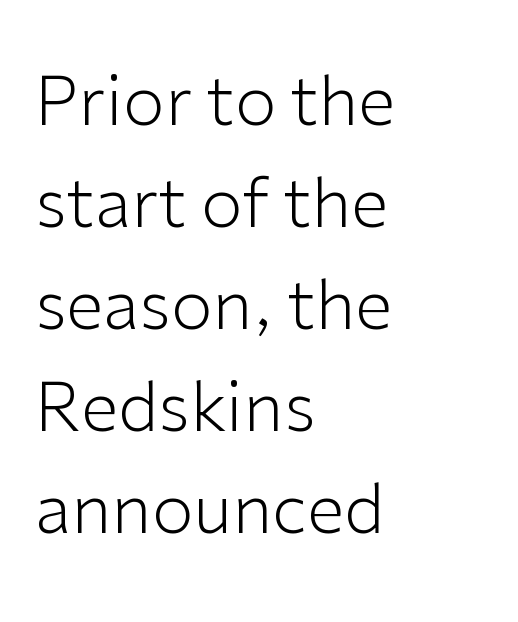
Q: Is the text bold? A: No.
Q: Is the text italic (slanted)? A: No, it is upright.
Q: Is the typeface a serif or a sans-serif typeface? A: Sans-serif.
Q: Is the text underlined? A: No.
Q: How is the paragraph aligned? A: Left-aligned.
Q: Is the spacing between letters normal or unusually wide? A: Normal.
Q: Is the spacing between lines tight, normal or loose? A: Normal.
Q: Width (condensed, normal, or wide)? A: Normal.
Q: Stroke contrast? A: Low.
Q: x-height? A: Medium.
Q: Monospaced? A: No.
